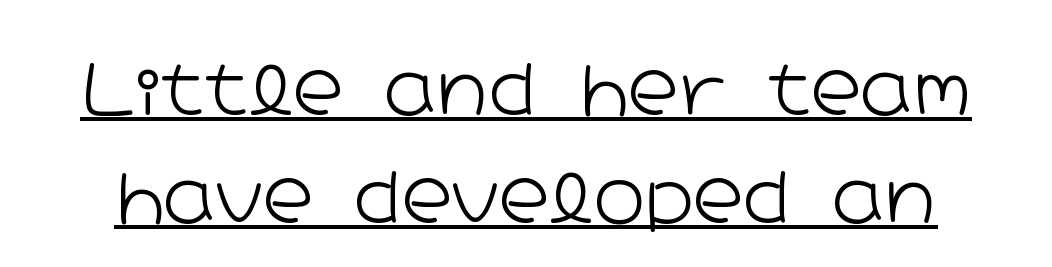
Q: Is the text bold? A: No.
Q: Is the text italic (slanted)? A: No, it is upright.
Q: Is the typeface a serif or a sans-serif typeface? A: Sans-serif.
Q: Is the text underlined? A: Yes.
Q: Is the spacing between letters normal or unusually wide? A: Normal.
Q: Is the spacing between lines tight, normal or loose? A: Normal.
Q: Width (condensed, normal, or wide)? A: Wide.
Q: Stroke contrast? A: Low.
Q: x-height? A: Medium.
Q: Monospaced? A: No.
